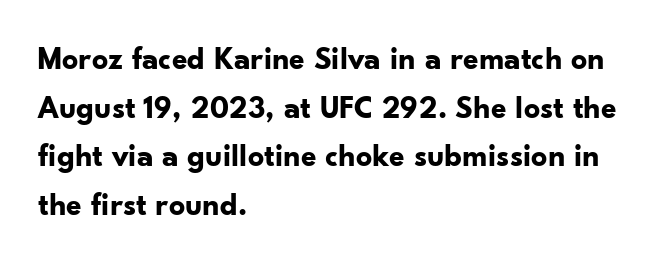
{"serif": "no", "italic": "no", "bold": "yes", "weight": "bold", "width": "normal", "stroke_contrast": "low", "x_height": "small", "monospaced": "no", "underline": "no", "align": "left", "line_spacing": "normal", "line_spacing_ratio": 1.52, "letter_spacing": "normal", "letter_spacing_em": 0.0, "glyph_px": 32}
